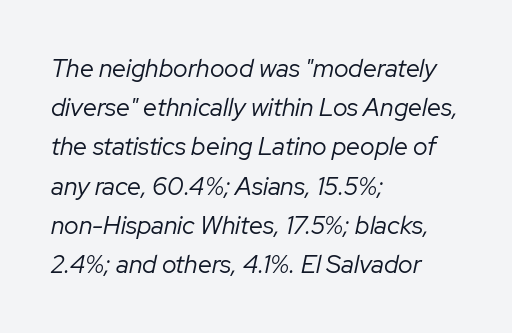
The image shows 25 px text type, italic (leaning right); set left-aligned, normal line spacing (1.57x), normal letter spacing, not underlined.
